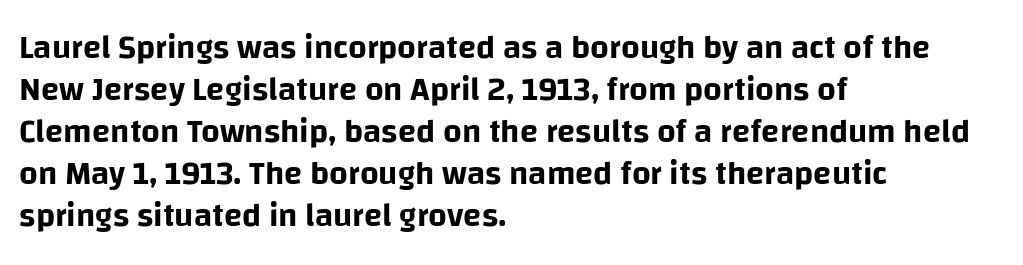
Caption: standard tracking, unaltered. The type sits square on the baseline with zero lean. Serif or sans? Sans — the stroke terminals are bare. Just letters on the line, the space beneath them empty. Each letter keeps its own natural width here, so spacing adapts to shape. These lines are set flush left with a ragged right edge.
